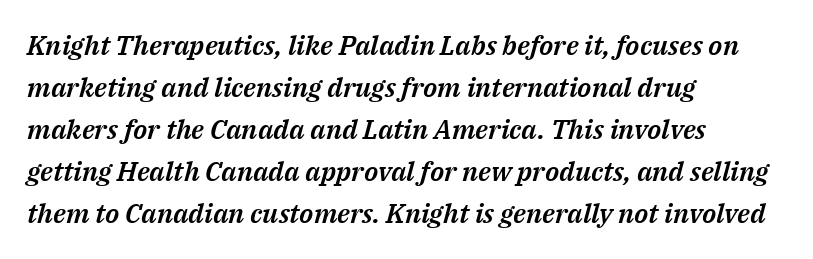
{"italic": "yes", "lean": "right", "slant_degrees": 14, "underline": "no", "align": "left", "line_spacing": "normal", "line_spacing_ratio": 1.56, "letter_spacing": "normal", "letter_spacing_em": 0.0, "glyph_px": 27}
